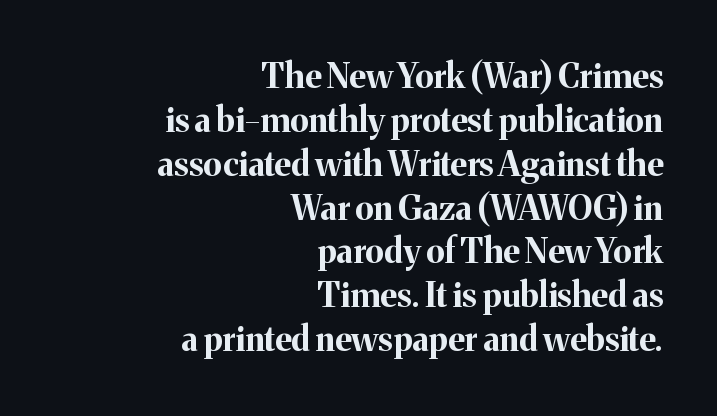
{"serif": "yes", "italic": "no", "bold": "yes", "weight": "bold", "width": "normal", "stroke_contrast": "medium", "x_height": "medium", "monospaced": "no", "underline": "no", "align": "right", "line_spacing": "normal", "line_spacing_ratio": 1.29, "letter_spacing": "normal", "letter_spacing_em": 0.0, "glyph_px": 34}
